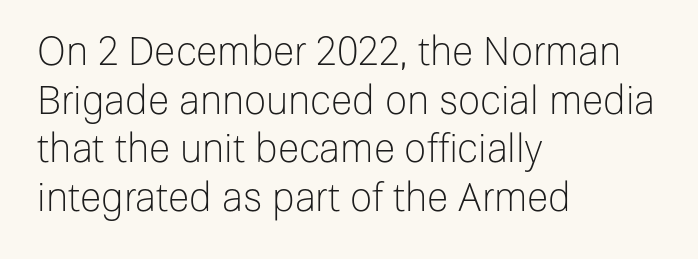
The type is set solid horizontally, with unmodified tracking. Designer's note — italics off, roman on. How would I describe the line gaps? Plain and ordinary. Any mark beneath the type? The region is blank. Do the characters align in a grid? No, the font is proportional.
